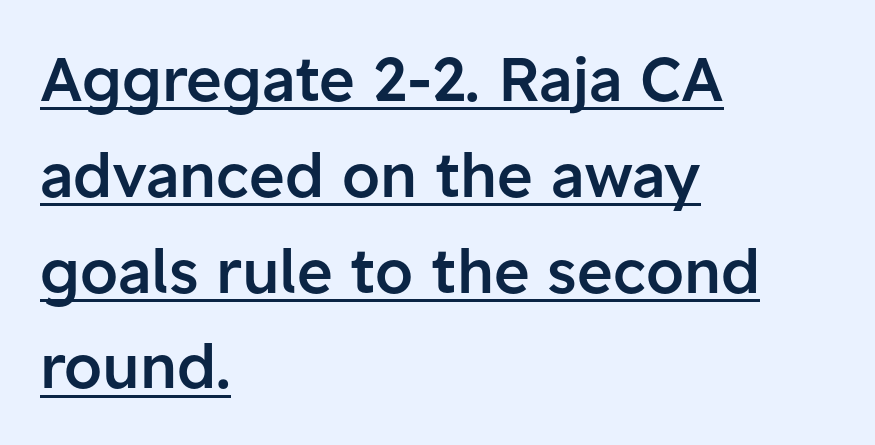
The image shows 61 px semibold sans-serif type, upright; set left-aligned, normal line spacing (1.57x), normal letter spacing, underlined; low stroke contrast and a medium x-height.
